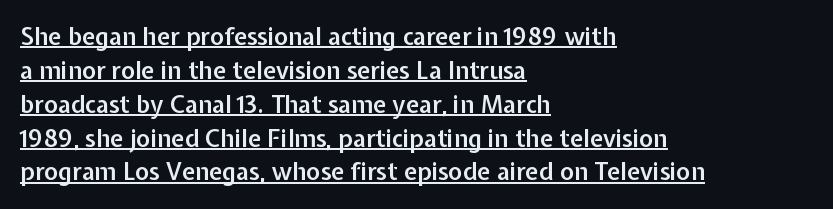
{"italic": "no", "bold": "semi", "underline": "yes", "align": "left", "line_spacing": "normal", "line_spacing_ratio": 1.41, "letter_spacing": "normal", "letter_spacing_em": 0.0, "glyph_px": 24}
